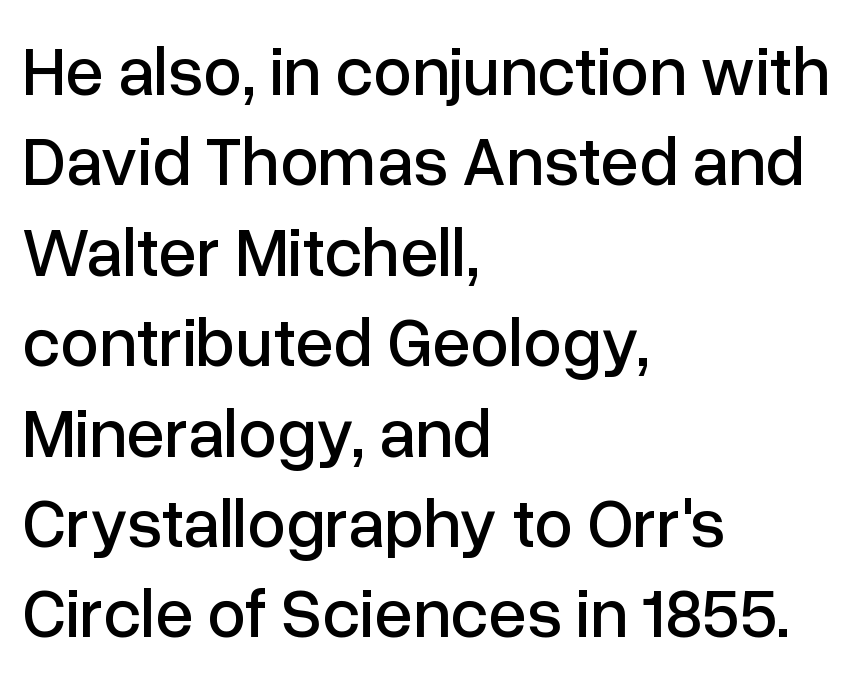
Normally led — the rows are evenly, conventionally spaced. The rendering keeps characters at their native spacing. Is there any slant? The stems are plumb. The lines in this sample share a left origin and differ only in where they stop. The rendering shows plain stroke endings on the letterforms — a sans-serif design.
